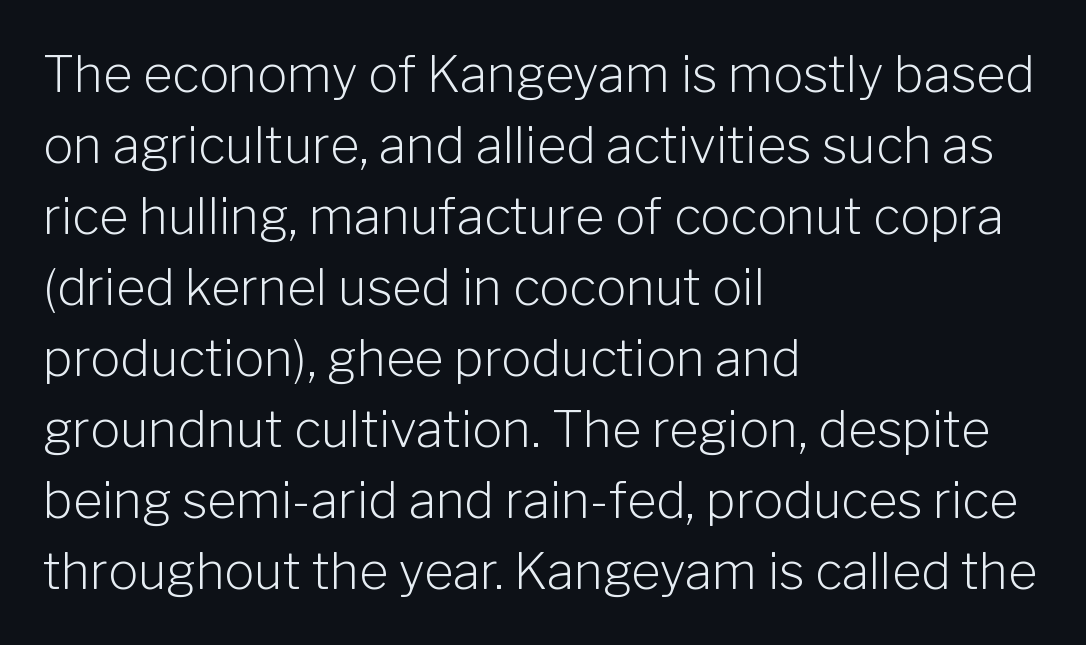
{"serif": "no", "italic": "no", "bold": "no", "weight": "light", "width": "normal", "stroke_contrast": "low", "x_height": "medium", "monospaced": "no", "underline": "no", "align": "left", "line_spacing": "normal", "line_spacing_ratio": 1.42, "letter_spacing": "normal", "letter_spacing_em": 0.0, "glyph_px": 50}
